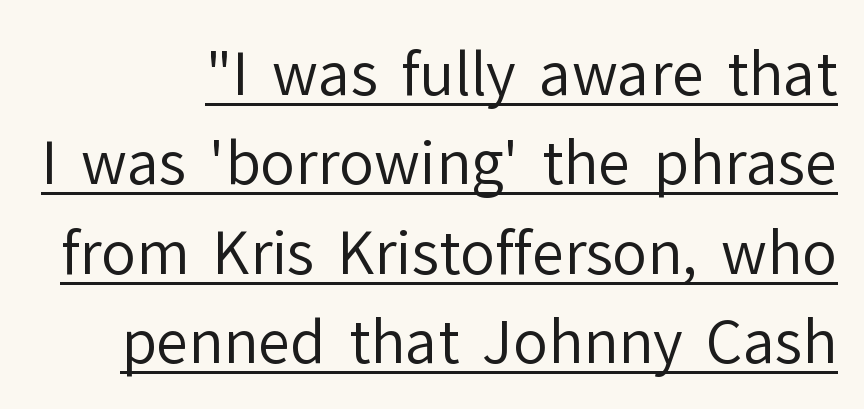
The face used here appears with an underline applied. Each new line begins a customary step beneath the previous one. The line texture is even and compact thanks to regular tracking. These glyphs show unthickened strokes, regular width or finer. Proportional: the letters do not fall into vertical columns. Every stem runs plumb, perpendicular to the baseline.
